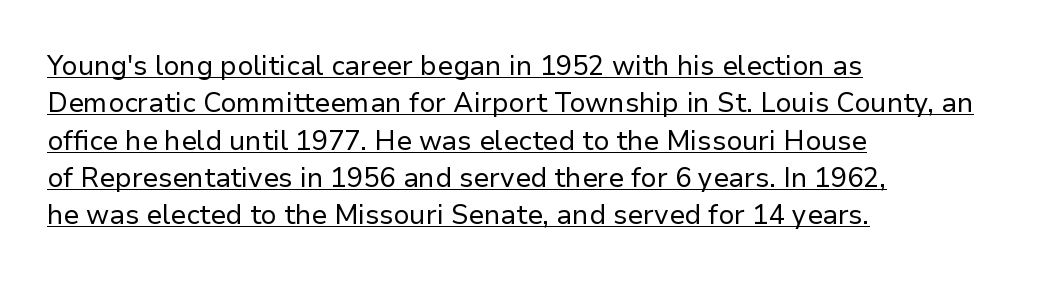
Q: Is the text bold? A: No.
Q: Is the text italic (slanted)? A: No, it is upright.
Q: Is the text underlined? A: Yes.
Q: How is the paragraph aligned? A: Left-aligned.
Q: Is the spacing between letters normal or unusually wide? A: Normal.
Q: Is the spacing between lines tight, normal or loose? A: Normal.
